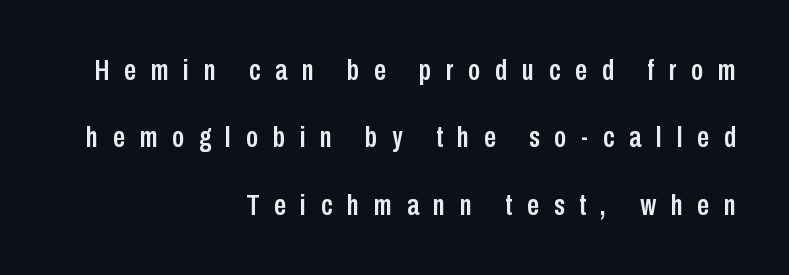
{"serif": "no", "italic": "no", "width": "condensed", "stroke_contrast": "low", "x_height": "medium", "monospaced": "no", "underline": "no", "align": "right", "line_spacing": "loose", "line_spacing_ratio": 2.25, "letter_spacing": "wide", "letter_spacing_em": 0.49, "glyph_px": 30}
